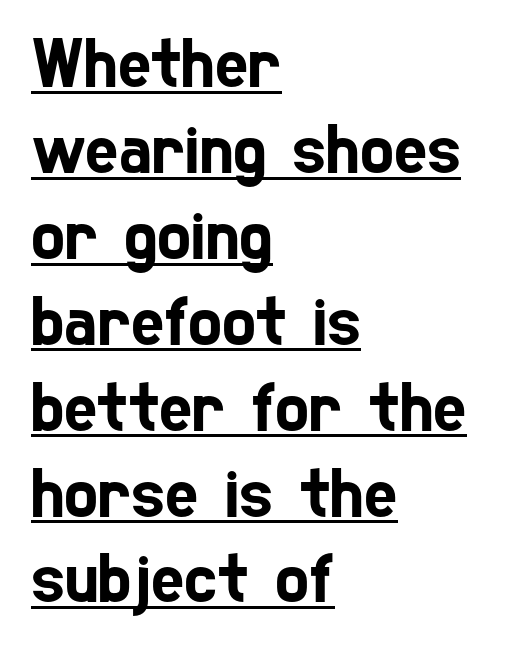
{"serif": "no", "width": "condensed", "stroke_contrast": "low", "x_height": "medium", "monospaced": "no", "underline": "yes", "align": "left", "line_spacing_ratio": 1.21, "letter_spacing": "normal", "letter_spacing_em": 0.0, "glyph_px": 71}
